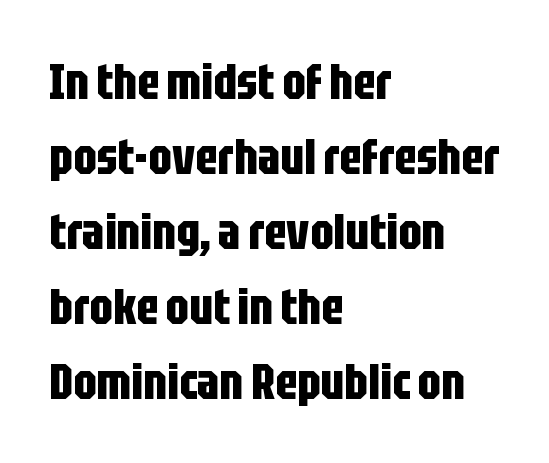
Observe the ordinary spacing: letters are neighbours, not strangers. Does the type have serifs? No, each stem ends abruptly. This sample has the flowing, uneven cadence of proportional lettering. I'd describe the lettering as bold — thick and assertive.
